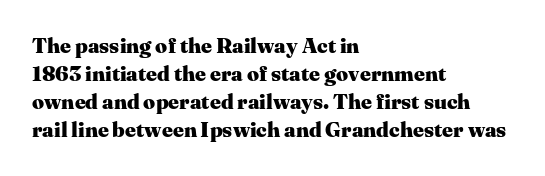
The image shows 21 px bold type, upright; set left-aligned, normal line spacing (1.34x), normal letter spacing, not underlined.
